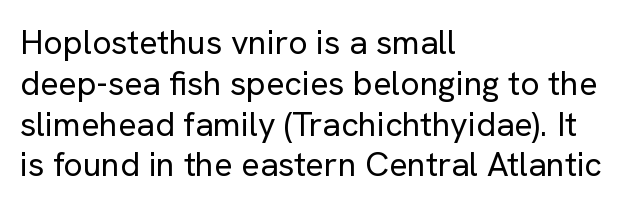
You can tell it's not italic because the verticals are truly vertical. The face looks like a standard text weight, possibly lighter. Proportional: the letters do not fall into vertical columns. What stands out about the letter spacing? Nothing — it is the standard amount. Typographically, this falls in the sans-serif category. Check under the words: just untouched page.
